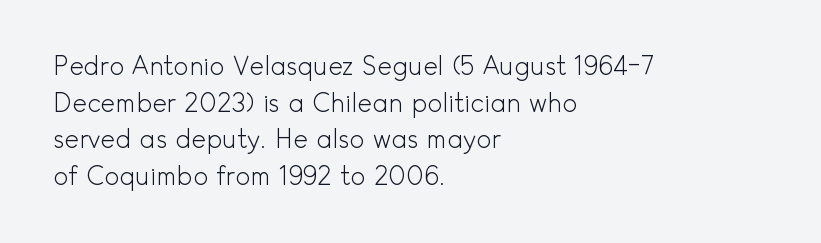
Weight: in the light-to-regular range. In CSS terms this would be text-align: left. The letters stand straight up with perfectly vertical stems. Each new line begins a customary step beneath the previous one. Characters follow at the spacing the type designer built in.
